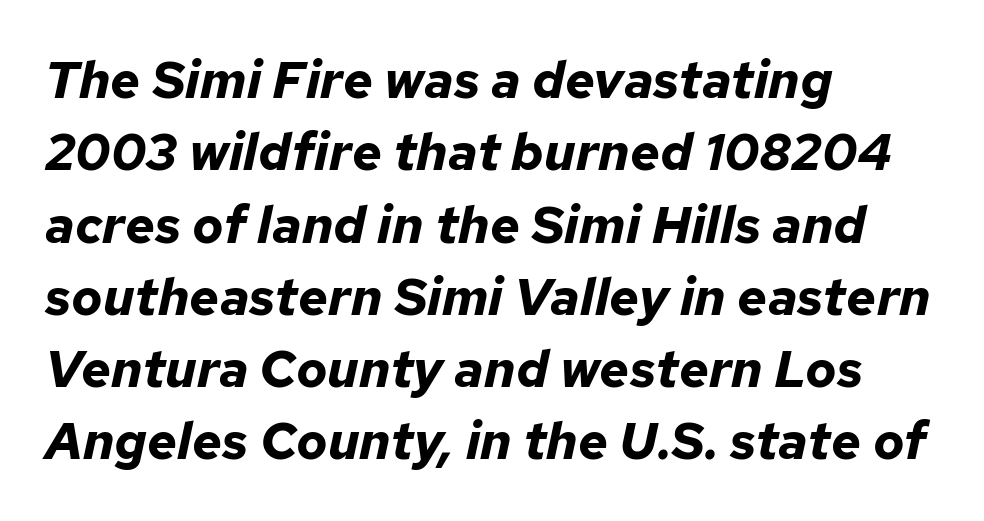
Q: Is the text bold? A: Yes.
Q: Is the text italic (slanted)? A: Yes, it leans right by about 12 degrees.
Q: Is the text underlined? A: No.
Q: How is the paragraph aligned? A: Left-aligned.
Q: Is the spacing between letters normal or unusually wide? A: Normal.
Q: Is the spacing between lines tight, normal or loose? A: Normal.
Q: Width (condensed, normal, or wide)? A: Normal.
Q: Stroke contrast? A: Low.
Q: x-height? A: Medium.
Q: Monospaced? A: No.
